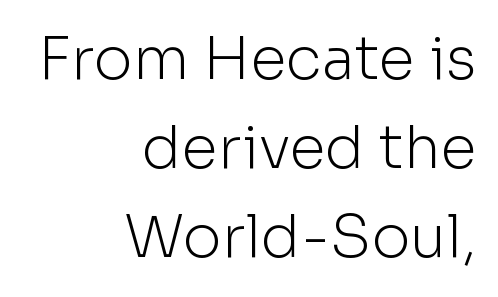
This sample has the flowing, uneven cadence of proportional lettering. Unlike italic type, these characters show no tilt at all. Each letter's strokes conclude bluntly, with no projecting serifs. Characters follow at the spacing the type designer built in. Line ends are locked; line starts wander. Bold? No — there's no thickening of the strokes.
